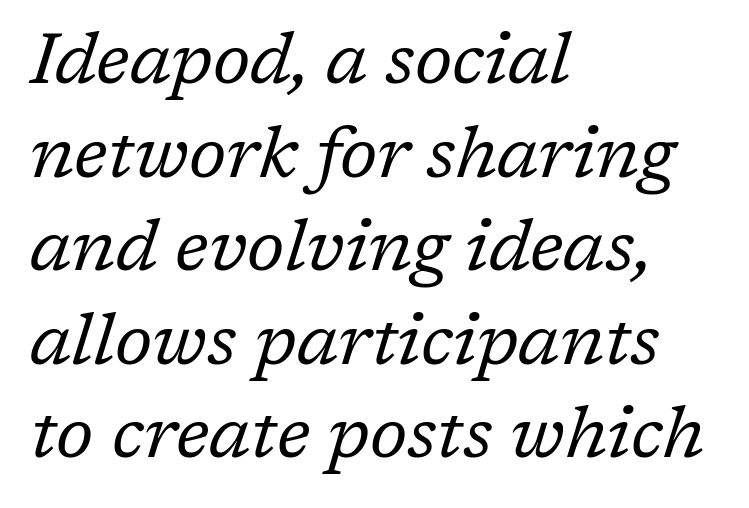
Q: Is the text bold? A: No.
Q: Is the text italic (slanted)? A: Yes, it leans right by about 17 degrees.
Q: Is the typeface a serif or a sans-serif typeface? A: Serif.
Q: Is the text underlined? A: No.
Q: How is the paragraph aligned? A: Left-aligned.
Q: Is the spacing between letters normal or unusually wide? A: Normal.
Q: Is the spacing between lines tight, normal or loose? A: Normal.
Q: Width (condensed, normal, or wide)? A: Normal.
Q: Stroke contrast? A: Low.
Q: x-height? A: Medium.
Q: Monospaced? A: No.
